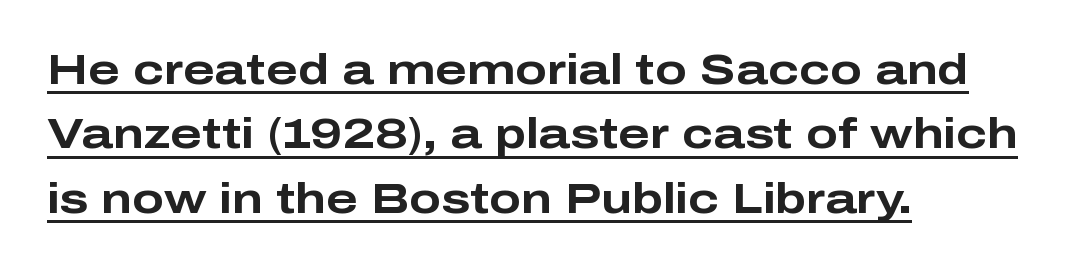
{"serif": "no", "italic": "no", "bold": "yes", "weight": "bold", "width": "wide", "stroke_contrast": "low", "x_height": "medium", "monospaced": "no", "underline": "yes", "align": "left", "line_spacing": "normal", "line_spacing_ratio": 1.53, "letter_spacing": "normal", "letter_spacing_em": 0.0, "glyph_px": 42}
